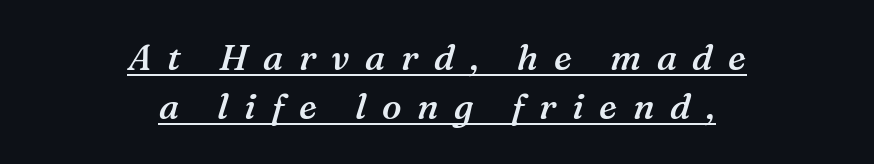
{"serif": "yes", "italic": "yes", "lean": "right", "slant_degrees": 16, "bold": "semi", "weight": "semibold", "width": "normal", "stroke_contrast": "medium", "x_height": "medium", "monospaced": "no", "underline": "yes", "align": "center", "line_spacing": "normal", "line_spacing_ratio": 1.37, "letter_spacing": "wide", "letter_spacing_em": 0.43, "glyph_px": 36}
